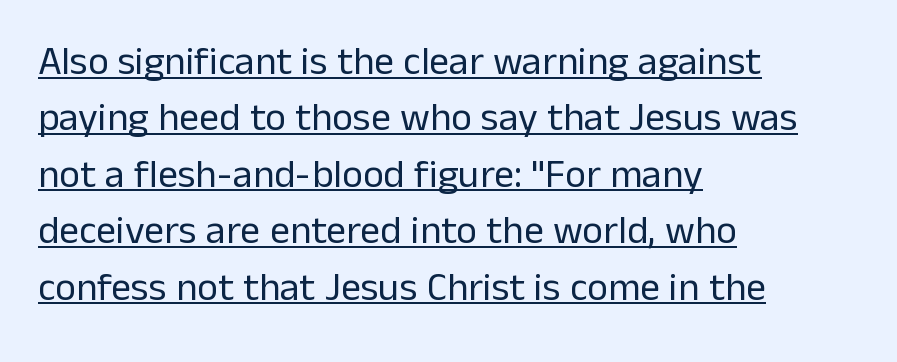
{"serif": "no", "italic": "no", "bold": "no", "weight": "regular", "width": "normal", "stroke_contrast": "low", "x_height": "medium", "monospaced": "no", "underline": "yes", "align": "left", "line_spacing": "normal", "line_spacing_ratio": 1.41, "letter_spacing": "normal", "letter_spacing_em": 0.0, "glyph_px": 40}
